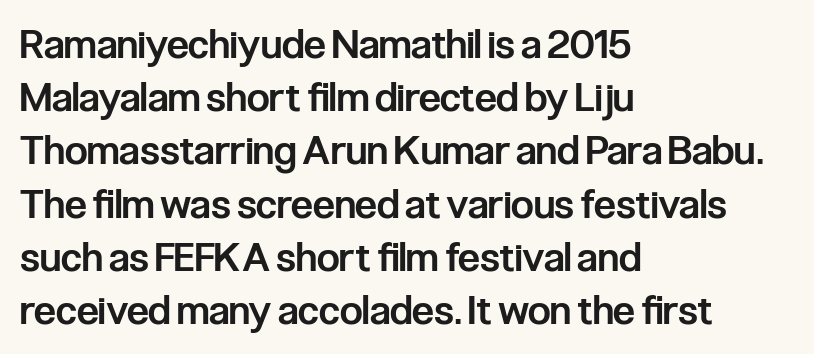
Q: Is the text bold? A: Semi-bold.
Q: Is the text italic (slanted)? A: No, it is upright.
Q: Is the typeface a serif or a sans-serif typeface? A: Sans-serif.
Q: Is the text underlined? A: No.
Q: How is the paragraph aligned? A: Left-aligned.
Q: Is the spacing between letters normal or unusually wide? A: Normal.
Q: Is the spacing between lines tight, normal or loose? A: Normal.
Q: Width (condensed, normal, or wide)? A: Condensed.
Q: Stroke contrast? A: Low.
Q: x-height? A: Medium.
Q: Monospaced? A: No.
